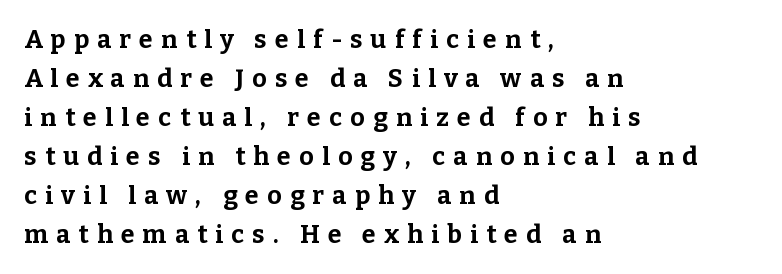
{"italic": "no", "bold": "yes", "underline": "no", "align": "left", "line_spacing": "normal", "line_spacing_ratio": 1.56, "letter_spacing": "wide", "letter_spacing_em": 0.33, "glyph_px": 25}
